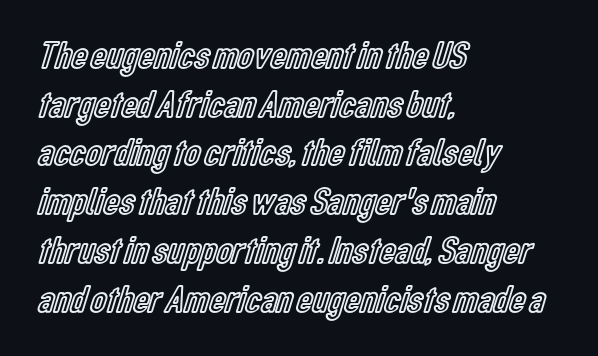
Students, observe: this is what conventionally led text looks like. These lines are set flush left with a ragged right edge. This sample has the flowing, uneven cadence of proportional lettering. Plain, unruled lines of type.
